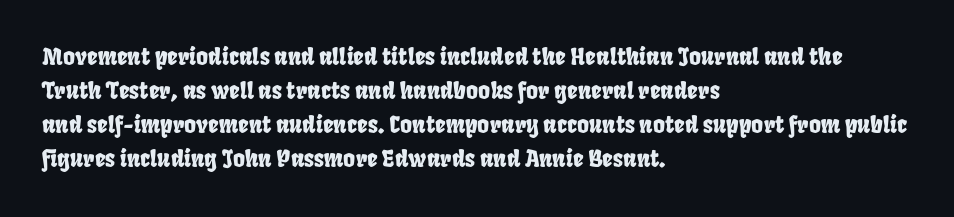
The image shows 23 px text type; set left-aligned, normal line spacing (1.48x), normal letter spacing, not underlined.
